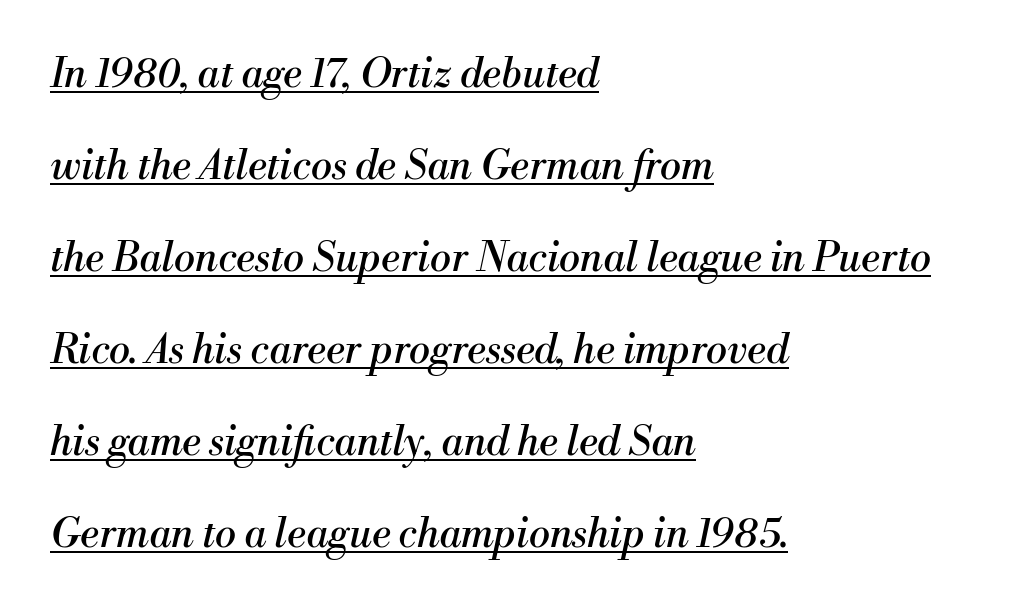
The image shows 40 px regular-weight serif type, italic (leaning right); set left-aligned, loose line spacing (2.3x), normal letter spacing, underlined; medium stroke contrast and a small x-height.
